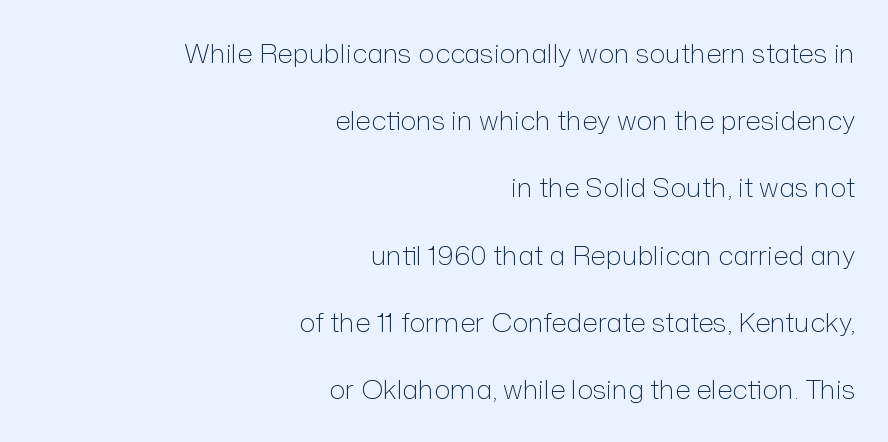
The image shows 27 px text type, upright; set right-aligned, loose line spacing (2.49x), normal letter spacing, not underlined.
